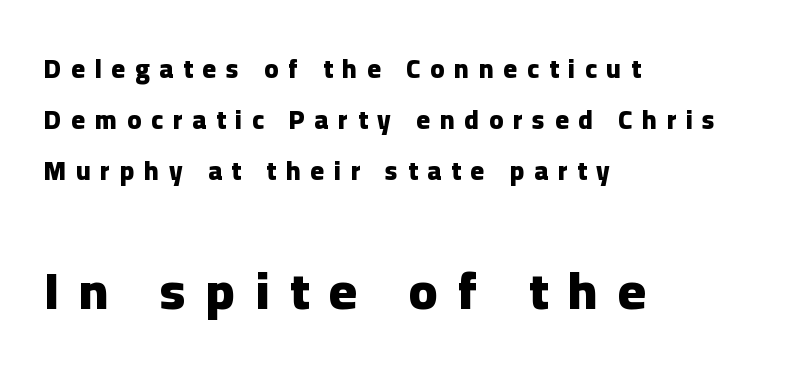
{"serif": "no", "italic": "no", "bold": "yes", "weight": "heavy", "width": "normal", "stroke_contrast": "low", "x_height": "medium", "monospaced": "no", "underline": "no", "align": "left", "line_spacing": "loose", "line_spacing_ratio": 1.96, "letter_spacing": "wide", "letter_spacing_em": 0.38, "larger_block": "second", "size_ratio": 2.04, "glyph_px": 53}
